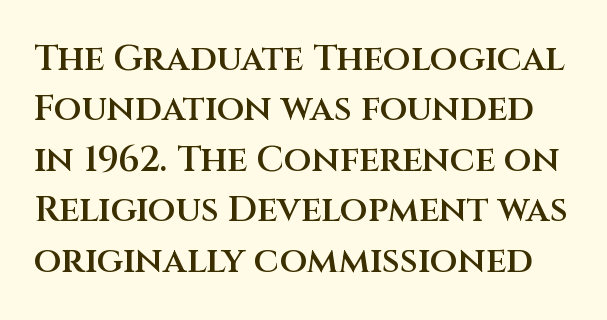
{"serif": "no", "italic": "no", "bold": "semi", "weight": "semibold", "width": "normal", "stroke_contrast": "medium", "x_height": "large", "monospaced": "no", "underline": "no", "line_spacing": "normal", "line_spacing_ratio": 1.4, "letter_spacing": "normal", "letter_spacing_em": 0.0, "glyph_px": 36}
